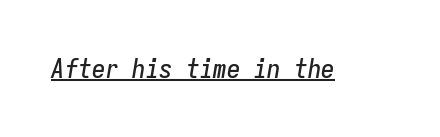
The image shows 27 px text type, italic (leaning right); set normal letter spacing, underlined.
